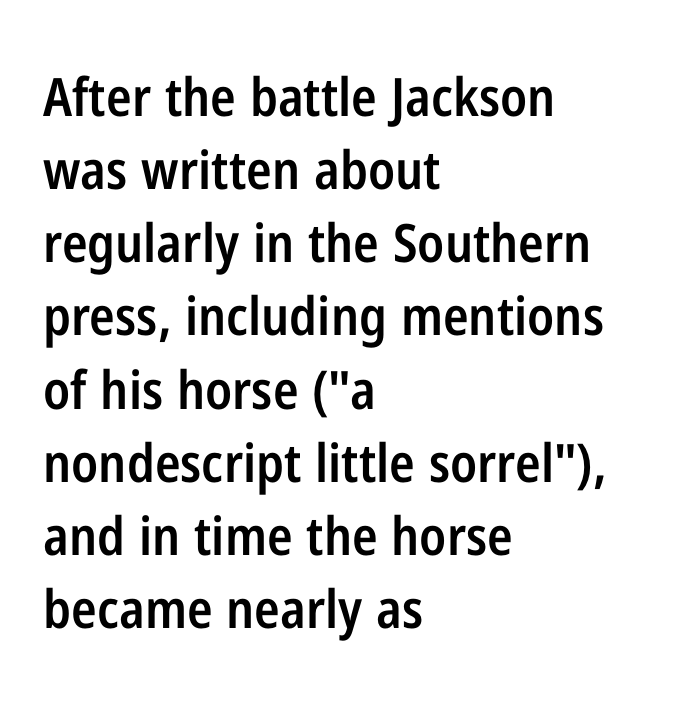
Q: Is the text bold? A: Semi-bold.
Q: Is the text italic (slanted)? A: No, it is upright.
Q: Is the typeface a serif or a sans-serif typeface? A: Sans-serif.
Q: Is the text underlined? A: No.
Q: How is the paragraph aligned? A: Left-aligned.
Q: Is the spacing between letters normal or unusually wide? A: Normal.
Q: Is the spacing between lines tight, normal or loose? A: Normal.
Q: Width (condensed, normal, or wide)? A: Condensed.
Q: Stroke contrast? A: Low.
Q: x-height? A: Medium.
Q: Monospaced? A: No.
